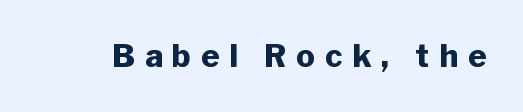
I'd call this a sans setting — the letters go barefoot. Note the varied advance widths — an 'i' is clearly narrower than an 'm'. Set as a true bold cut, around the 700 mark. The tracking reads as deliberately expanded to a designer's eye. Quick note: not italic, upright.
